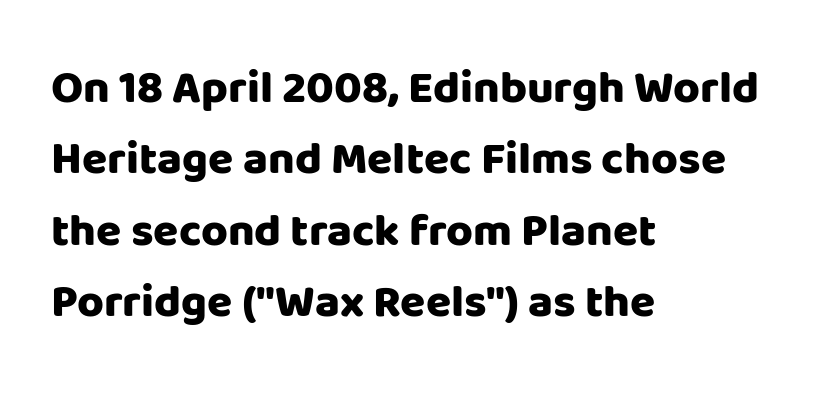
The image shows 46 px heavy sans-serif type, upright; set left-aligned, normal line spacing (1.55x), normal letter spacing, not underlined; low stroke contrast and a large x-height.
